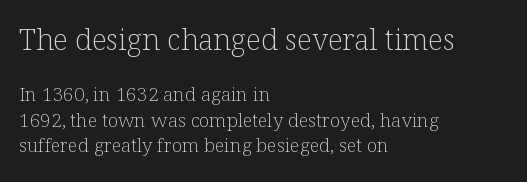
Q: Is the text bold? A: No.
Q: Is the text italic (slanted)? A: No, it is upright.
Q: Is the typeface a serif or a sans-serif typeface? A: Serif.
Q: Is the text underlined? A: No.
Q: How is the paragraph aligned? A: Left-aligned.
Q: Is the spacing between letters normal or unusually wide? A: Normal.
Q: Is the spacing between lines tight, normal or loose? A: Normal.
Q: Which block of text is set in a larger size, the first (top) or the second (bottom)? A: The first (top) one.
Q: Width (condensed, normal, or wide)? A: Normal.
Q: Stroke contrast? A: Low.
Q: x-height? A: Medium.
Q: Monospaced? A: No.
